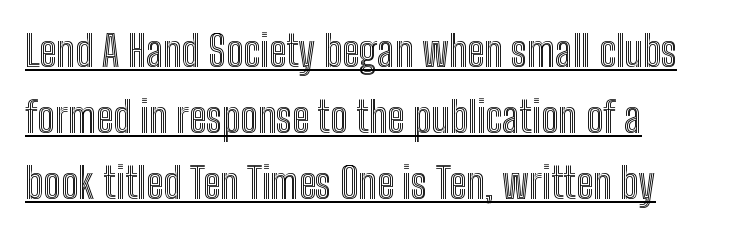
Q: Is the text italic (slanted)? A: No, it is upright.
Q: Is the text underlined? A: Yes.
Q: How is the paragraph aligned? A: Left-aligned.
Q: Is the spacing between letters normal or unusually wide? A: Normal.
Q: Is the spacing between lines tight, normal or loose? A: Normal.
Q: Width (condensed, normal, or wide)? A: Condensed.
Q: x-height? A: Medium.
Q: Monospaced? A: No.
